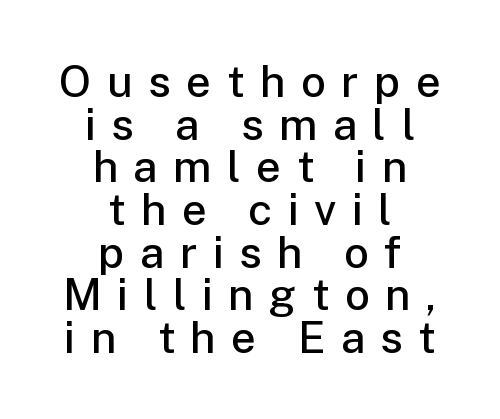
The image shows 44 px semibold sans-serif type, upright; set centered, tight line spacing (0.97x), unusually wide letter spacing (+0.35 em), not underlined; low stroke contrast and a medium x-height.
